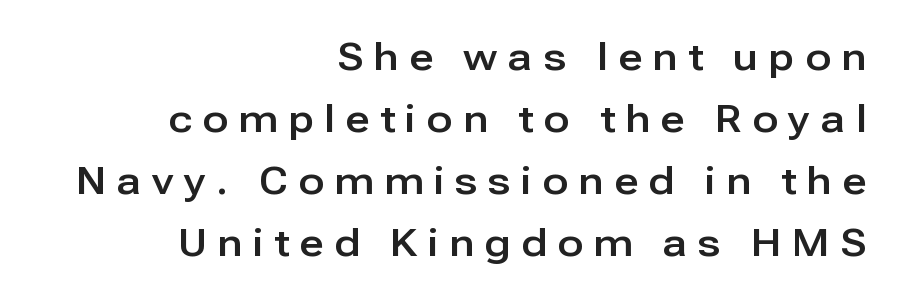
The image shows 38 px sans-serif type, upright; set right-aligned, normal line spacing (1.63x), unusually wide letter spacing (+0.28 em), not underlined; low stroke contrast and a medium x-height.
